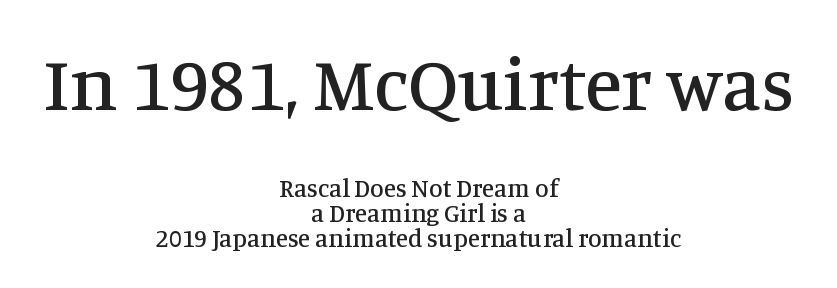
Q: Is the text italic (slanted)? A: No, it is upright.
Q: Is the typeface a serif or a sans-serif typeface? A: Serif.
Q: Is the text underlined? A: No.
Q: How is the paragraph aligned? A: Centered.
Q: Is the spacing between letters normal or unusually wide? A: Normal.
Q: Is the spacing between lines tight, normal or loose? A: Tight.
Q: Which block of text is set in a larger size, the first (top) or the second (bottom)? A: The first (top) one.
Q: Width (condensed, normal, or wide)? A: Normal.
Q: Stroke contrast? A: Medium.
Q: x-height? A: Large.
Q: Monospaced? A: No.
